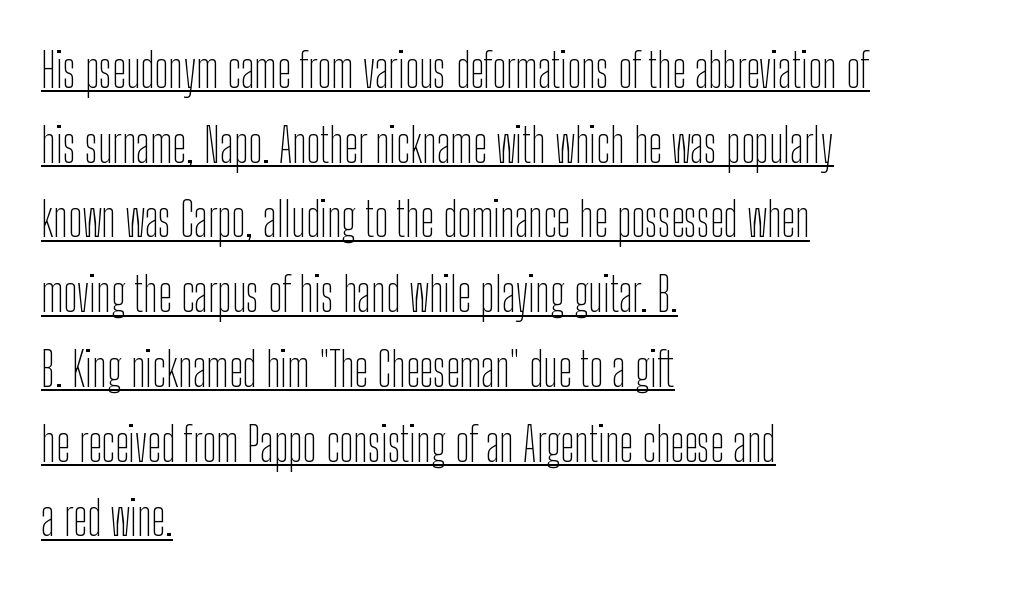
Summary of vertical rhythm: regular, with standard interline spacing. No chunkiness to these letters — they're not bold. This is sans-serif lettering, the kind often seen on screens and signage. Check the space under the baseline: a stroke is drawn there.
